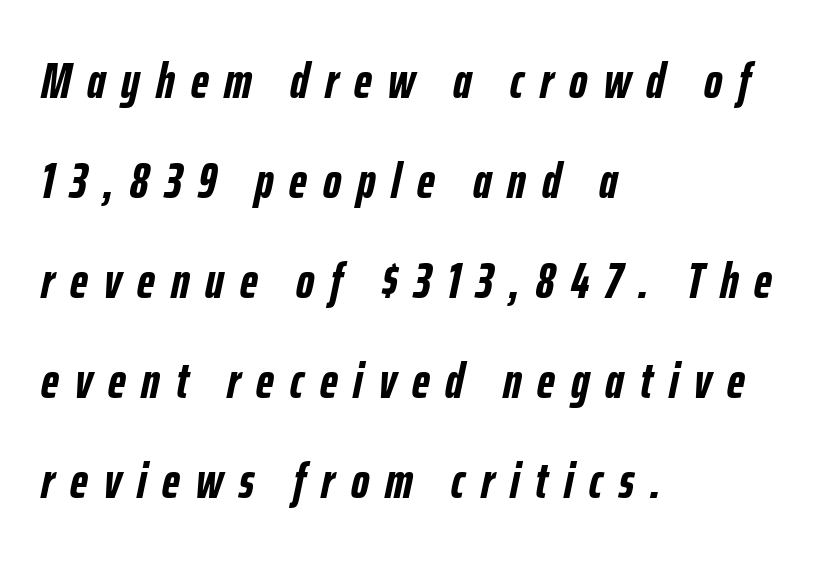
{"italic": "yes", "lean": "right", "slant_degrees": 12, "bold": "yes", "weight": "semibold", "width": "condensed", "stroke_contrast": "low", "x_height": "medium", "monospaced": "no", "underline": "no", "align": "left", "line_spacing": "loose", "line_spacing_ratio": 2.0, "letter_spacing": "wide", "letter_spacing_em": 0.32, "glyph_px": 50}
